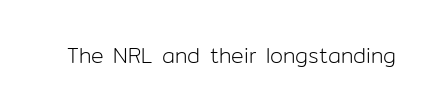
The passage shown is not underscored anywhere. The font's upright variant was chosen for this text. Stems here are at most as thick as an everyday book face. Observe the ordinary spacing: letters are neighbours, not strangers.
